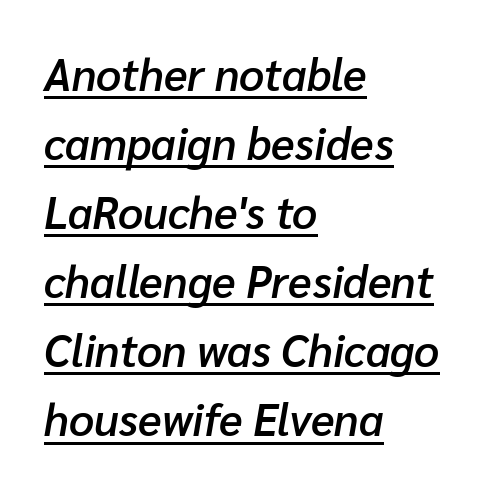
{"italic": "yes", "lean": "right", "slant_degrees": 10, "bold": "semi", "weight": "semibold", "width": "normal", "stroke_contrast": "low", "x_height": "medium", "monospaced": "no", "underline": "yes", "align": "left", "line_spacing": "normal", "line_spacing_ratio": 1.57, "letter_spacing": "normal", "letter_spacing_em": 0.0, "glyph_px": 44}
